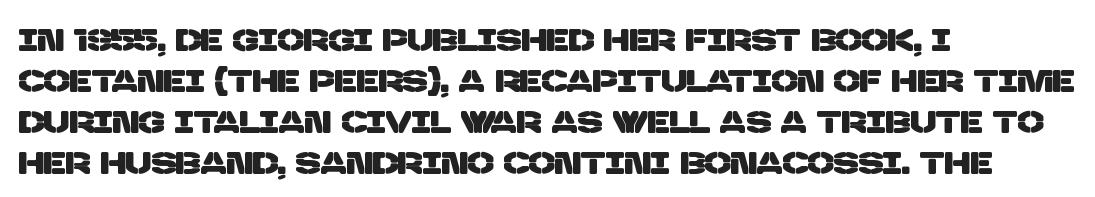
{"serif": "no", "width": "normal", "stroke_contrast": "low", "x_height": "large", "monospaced": "no", "underline": "no", "align": "left", "line_spacing": "normal", "line_spacing_ratio": 1.32, "letter_spacing": "normal", "letter_spacing_em": 0.0, "glyph_px": 31}
